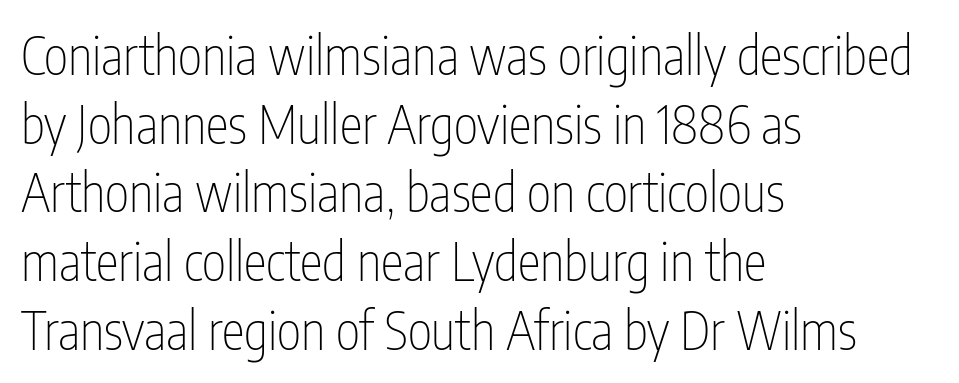
{"serif": "no", "italic": "no", "bold": "no", "weight": "thin", "width": "condensed", "stroke_contrast": "low", "x_height": "medium", "monospaced": "no", "underline": "no", "align": "left", "line_spacing": "normal", "line_spacing_ratio": 1.32, "letter_spacing": "normal", "letter_spacing_em": 0.0, "glyph_px": 52}
